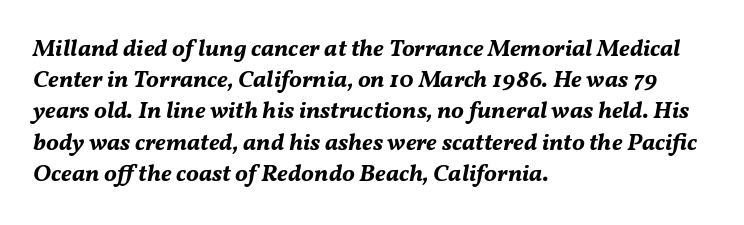
Q: Is the text bold? A: Yes.
Q: Is the text italic (slanted)? A: Yes, it leans right by about 11 degrees.
Q: Is the text underlined? A: No.
Q: How is the paragraph aligned? A: Left-aligned.
Q: Is the spacing between letters normal or unusually wide? A: Normal.
Q: Is the spacing between lines tight, normal or loose? A: Normal.
